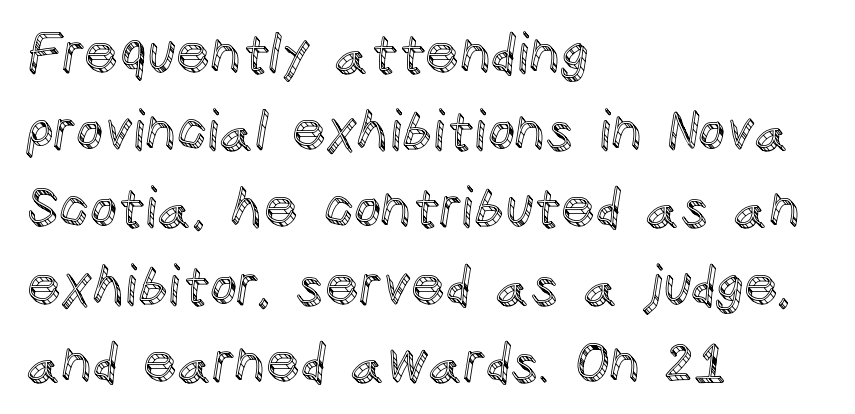
{"width": "normal", "x_height": "large", "monospaced": "no", "underline": "no", "align": "left", "line_spacing": "normal", "line_spacing_ratio": 1.43, "letter_spacing": "normal", "letter_spacing_em": 0.0, "glyph_px": 54}
